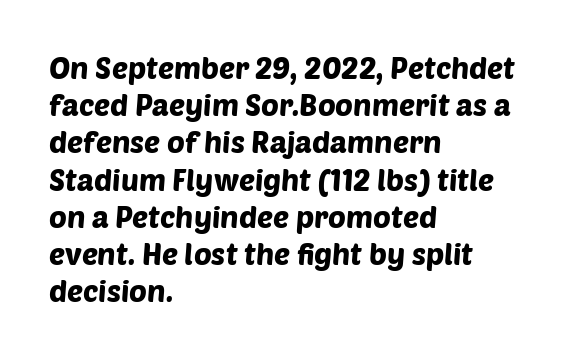
The paragraph has a hard left edge and a soft right edge. Look at the tracking — it's just the regular setting, nothing added. Each row of text sits above clean, open space. Font category for this specimen: sans-serif. The letters advance in unequal steps, a hallmark of proportional type.
